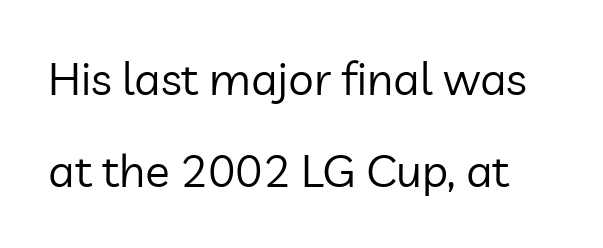
Q: Is the text bold? A: No.
Q: Is the text italic (slanted)? A: No, it is upright.
Q: Is the typeface a serif or a sans-serif typeface? A: Sans-serif.
Q: Is the text underlined? A: No.
Q: Is the spacing between letters normal or unusually wide? A: Normal.
Q: Is the spacing between lines tight, normal or loose? A: Loose.
Q: Width (condensed, normal, or wide)? A: Normal.
Q: Stroke contrast? A: Low.
Q: x-height? A: Medium.
Q: Monospaced? A: No.
